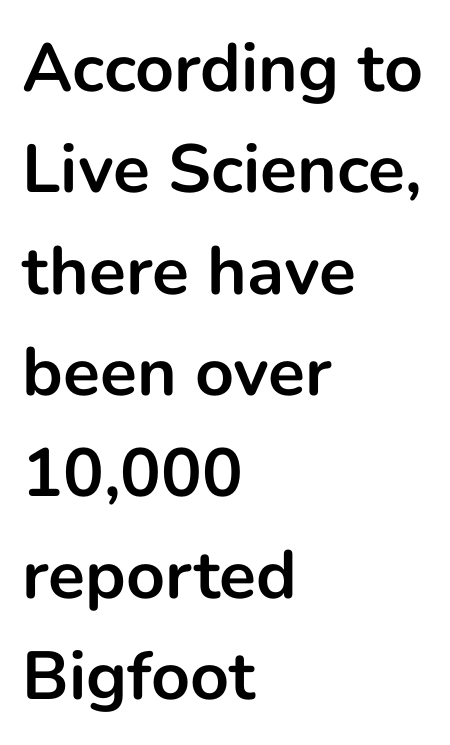
Q: Is the text bold? A: Yes.
Q: Is the text italic (slanted)? A: No, it is upright.
Q: Is the typeface a serif or a sans-serif typeface? A: Sans-serif.
Q: Is the text underlined? A: No.
Q: How is the paragraph aligned? A: Left-aligned.
Q: Is the spacing between letters normal or unusually wide? A: Normal.
Q: Is the spacing between lines tight, normal or loose? A: Normal.
Q: Width (condensed, normal, or wide)? A: Normal.
Q: Stroke contrast? A: Low.
Q: x-height? A: Medium.
Q: Monospaced? A: No.
